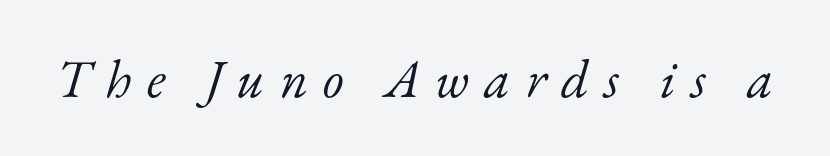
Q: Is the text bold? A: No.
Q: Is the text italic (slanted)? A: Yes, it leans right by about 17 degrees.
Q: Is the typeface a serif or a sans-serif typeface? A: Serif.
Q: Is the text underlined? A: No.
Q: Is the spacing between letters normal or unusually wide? A: Unusually wide.
Q: Width (condensed, normal, or wide)? A: Normal.
Q: Stroke contrast? A: Low.
Q: x-height? A: Small.
Q: Monospaced? A: No.
